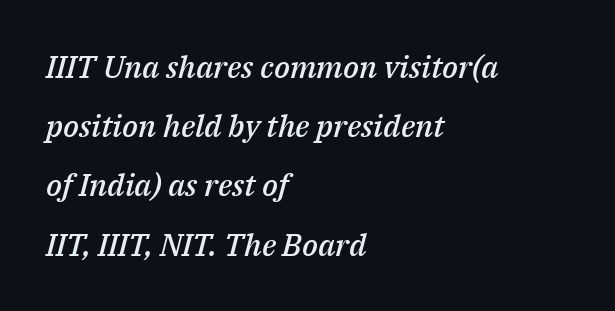
{"italic": "yes", "lean": "right", "slant_degrees": 14, "bold": "semi", "weight": "semibold", "width": "normal", "stroke_contrast": "medium", "x_height": "medium", "monospaced": "no", "underline": "no", "align": "left", "line_spacing": "loose", "line_spacing_ratio": 1.91, "letter_spacing": "normal", "letter_spacing_em": 0.0, "glyph_px": 31}
